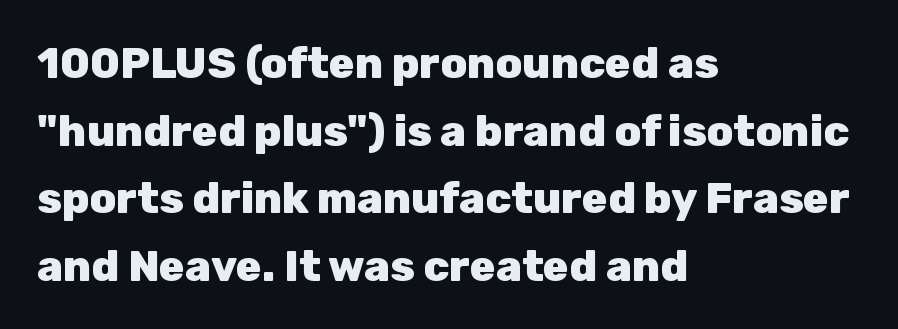
Typeset ragged right — the left edge is the straight one. Does the lettering tilt? It doesn't — this is upright. Do the characters align in a grid? No, the font is proportional. This rendering leaves character spacing at its baseline value. No feet cap the strokes, marking this as sans-serif type. A bare baseline throughout the passage.
